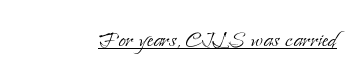
Q: Is the text bold? A: No.
Q: Is the text italic (slanted)? A: Yes.
Q: Is the text underlined? A: Yes.
Q: Is the spacing between letters normal or unusually wide? A: Normal.
